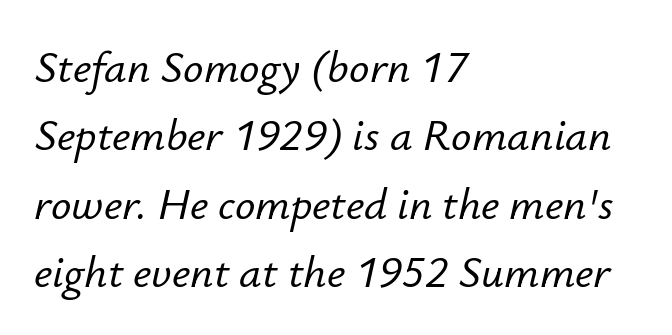
Q: Is the text italic (slanted)? A: Yes, it leans right by about 12 degrees.
Q: Is the text underlined? A: No.
Q: How is the paragraph aligned? A: Left-aligned.
Q: Is the spacing between letters normal or unusually wide? A: Normal.
Q: Is the spacing between lines tight, normal or loose? A: Normal.
Q: Width (condensed, normal, or wide)? A: Normal.
Q: Stroke contrast? A: Low.
Q: x-height? A: Small.
Q: Monospaced? A: No.
